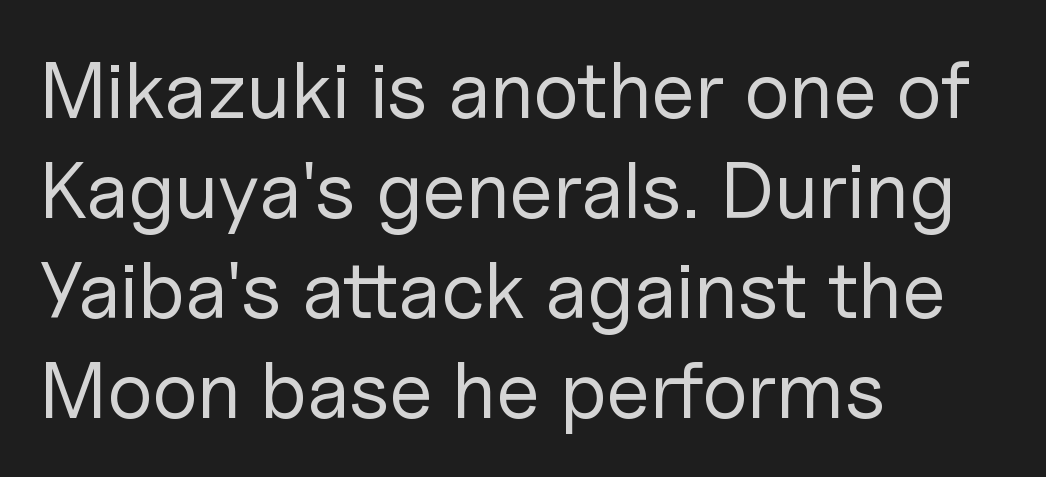
The typeface chosen for these lines omits serifs. Do the characters align in a grid? No, the font is proportional. No letter is thick-stroked: the sample isn't bold. Notice how the stems are strictly vertical — no italics here.
